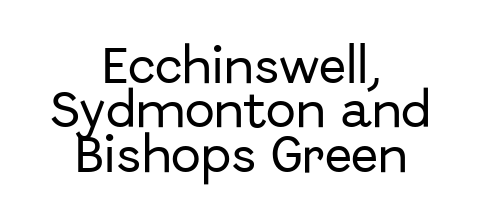
{"serif": "no", "italic": "no", "width": "normal", "stroke_contrast": "low", "x_height": "medium", "monospaced": "no", "underline": "no", "align": "center", "line_spacing": "tight", "line_spacing_ratio": 1.11, "letter_spacing": "normal", "letter_spacing_em": 0.0, "glyph_px": 40}
